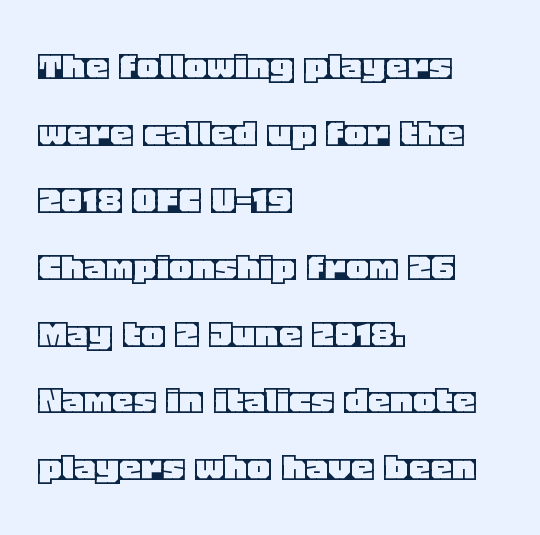
Caption: multi-line text, flush left, ragged right. Upright lettering throughout. Each row of text sits above clean, open space. Spacing verdict: proportional, widths tailored to each character. Does the leading feel generous? No, just average. What stands out about the letter spacing? Nothing — it is the standard amount.
